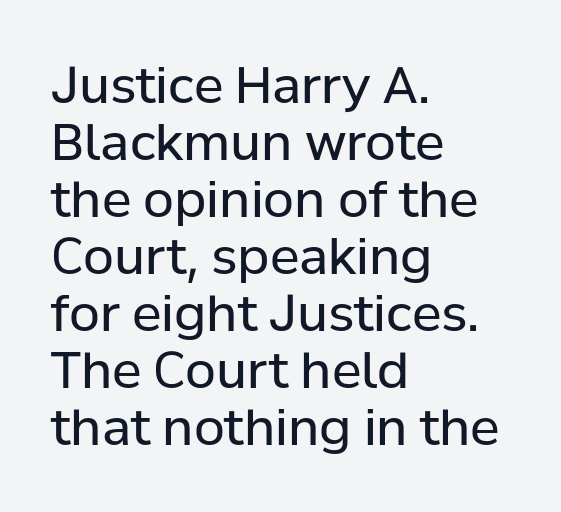
Tall strokes in this sample are plumb rather than angled. You could barely slide anything between these rows. On a weight scale, this lands at 450 or below. Nothing unusual about the tracking: characters are spaced as the font intends. Teacher's note: observe the even left margin — that is flush-left alignment.
